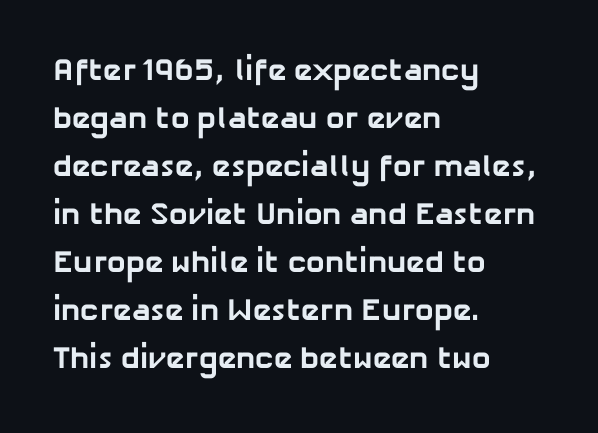
Q: Is the text bold? A: Yes.
Q: Is the typeface a serif or a sans-serif typeface? A: Sans-serif.
Q: Is the text underlined? A: No.
Q: How is the paragraph aligned? A: Left-aligned.
Q: Is the spacing between letters normal or unusually wide? A: Normal.
Q: Is the spacing between lines tight, normal or loose? A: Normal.
Q: Width (condensed, normal, or wide)? A: Normal.
Q: Stroke contrast? A: Low.
Q: x-height? A: Medium.
Q: Monospaced? A: No.
